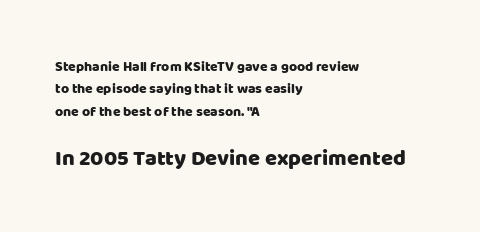
The lines sit at an ordinary, default distance from one another. Every character sits straight up, as roman type does. The rendering keeps characters at their native spacing. Does the bottom block carry the larger type? Yes, it does.
